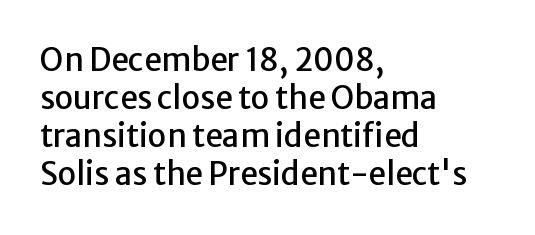
The image shows 31 px sans-serif type, upright; set left-aligned, line spacing 1.23x, normal letter spacing, not underlined; low stroke contrast and a medium x-height.
